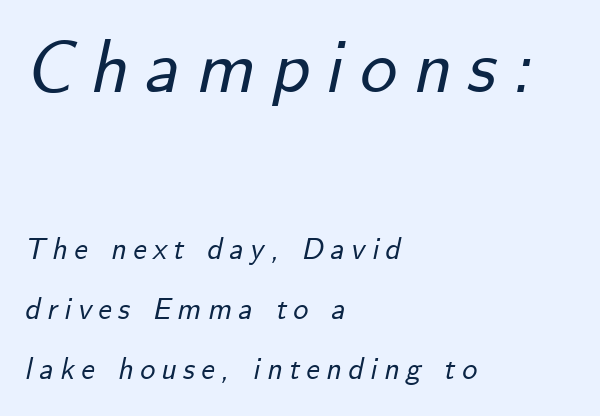
The image shows 74 px text type, italic (leaning right); set left-aligned, loose line spacing (2.0x), unusually wide letter spacing (+0.22 em), not underlined; the first (top) block is 2.47x larger; low stroke contrast and a small x-height.
